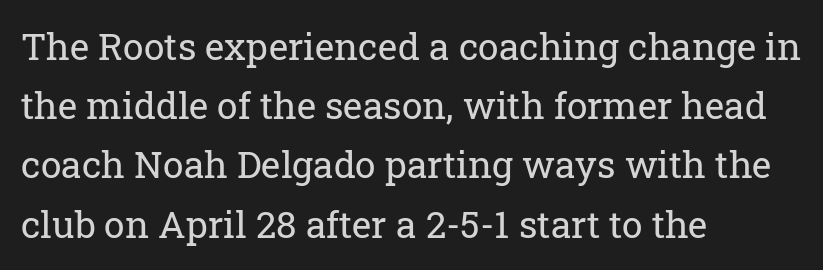
The image shows 37 px regular-weight serif type, upright; set left-aligned, normal line spacing (1.6x), normal letter spacing, not underlined; low stroke contrast and a medium x-height.
